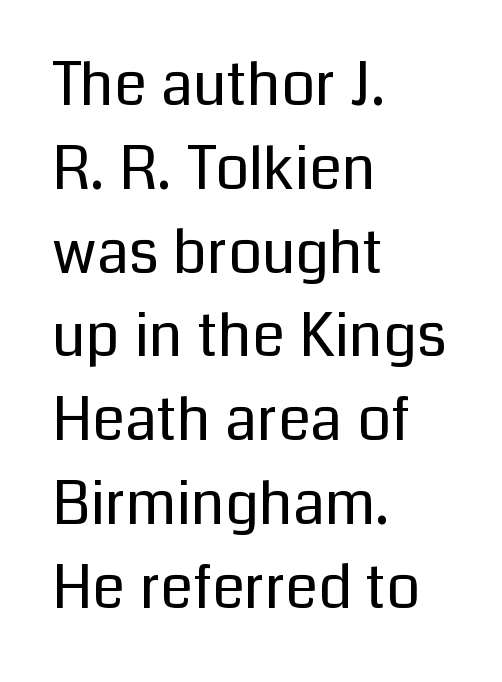
The image shows 59 px regular-weight sans-serif type, upright; set left-aligned, normal line spacing (1.42x), normal letter spacing, not underlined; low stroke contrast and a medium x-height.
